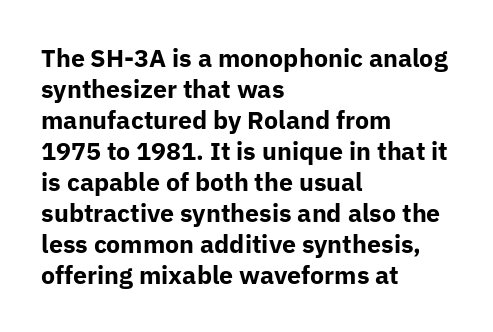
The image shows 25 px bold type, upright; set left-aligned, line spacing 1.24x, normal letter spacing, not underlined.
